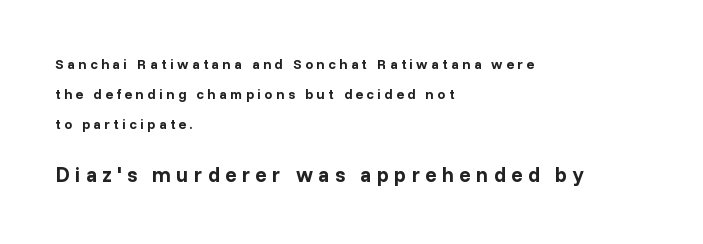
The image shows 21 px bold type, upright; set left-aligned, loose line spacing (2.13x), unusually wide letter spacing (+0.25 em), not underlined; the second (bottom) block is 1.5x larger.
